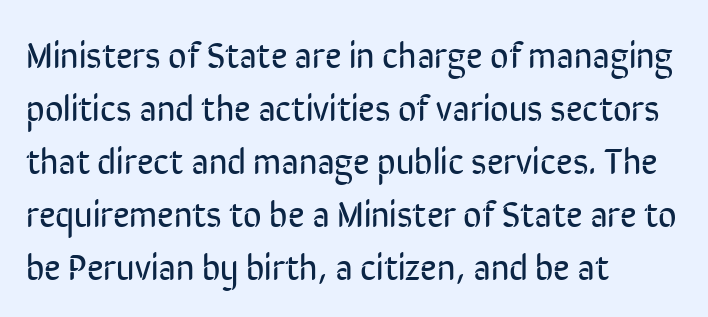
The image shows 36 px regular-weight, condensed sans-serif type, upright; set left-aligned, normal line spacing (1.47x), normal letter spacing, not underlined; low stroke contrast and a medium x-height.
